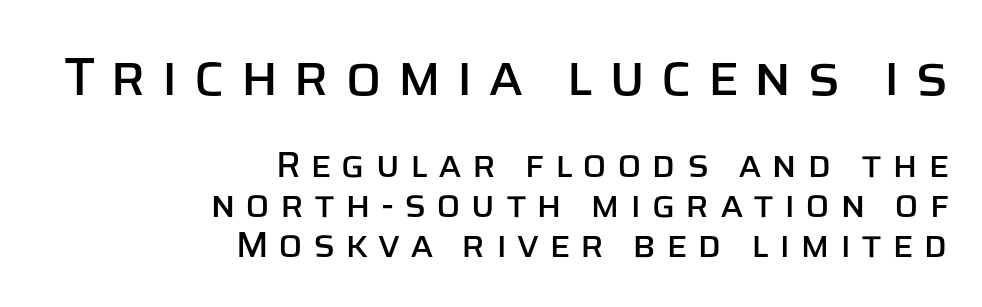
Do the characters align in a grid? No, the font is proportional. The leading is snug, giving the passage a crowded texture. Whoever set this made the first block the dominant, larger element. No word sits above an underline. Each letter's strokes conclude bluntly, with no projecting serifs. These lines have a slow, spaced-out rhythm from letter to letter.
